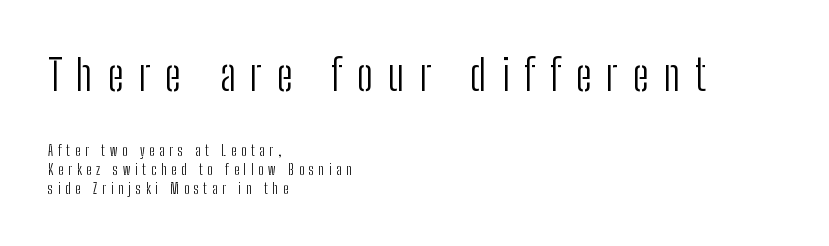
Weight class: somewhere from thin through regular. These lines sit exactly where default settings would place them. These lines were composed using upright roman letters. Look at the tracking — it's clearly loosened, letters drifting apart. Spacing verdict: proportional, widths tailored to each character.
